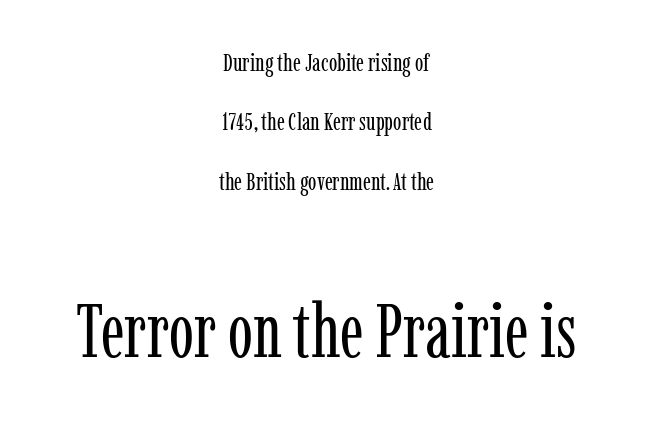
The image shows 75 px regular-weight, condensed serif type, upright; set centered, loose line spacing (2.38x), normal letter spacing, not underlined; the second (bottom) block is 3.0x larger; low stroke contrast and a medium x-height.
